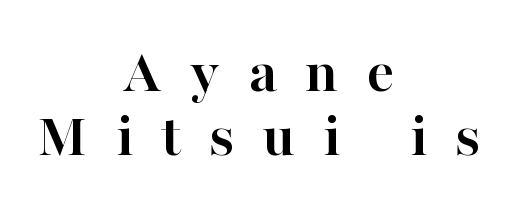
Q: Is the text bold? A: Yes.
Q: Is the text italic (slanted)? A: No, it is upright.
Q: Is the typeface a serif or a sans-serif typeface? A: Serif.
Q: Is the text underlined? A: No.
Q: How is the paragraph aligned? A: Centered.
Q: Is the spacing between letters normal or unusually wide? A: Unusually wide.
Q: Is the spacing between lines tight, normal or loose? A: Tight.
Q: Width (condensed, normal, or wide)? A: Normal.
Q: Stroke contrast? A: High.
Q: x-height? A: Medium.
Q: Monospaced? A: No.
